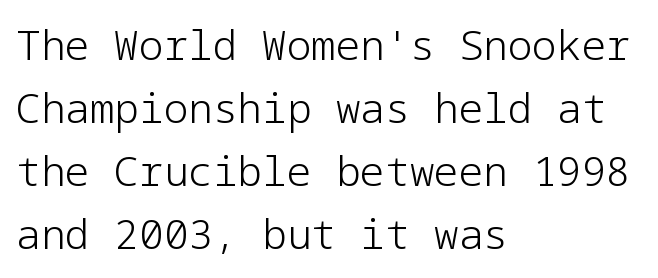
{"serif": "no", "italic": "no", "bold": "no", "weight": "light", "width": "normal", "stroke_contrast": "low", "x_height": "medium", "underline": "no", "align": "left", "line_spacing": "normal", "line_spacing_ratio": 1.54, "letter_spacing": "normal", "letter_spacing_em": 0.0, "glyph_px": 41}
